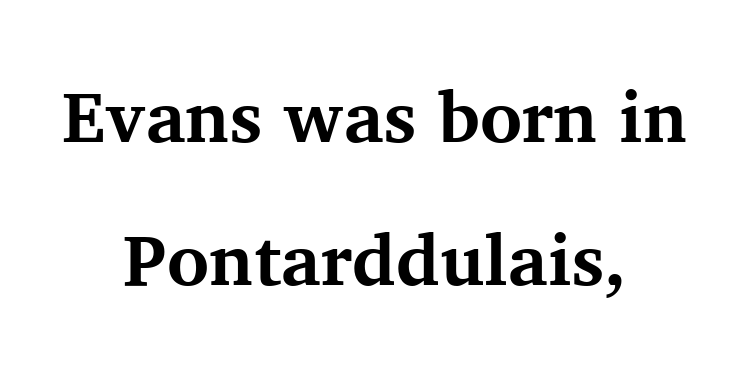
Q: Is the text bold? A: Yes.
Q: Is the text italic (slanted)? A: No, it is upright.
Q: Is the typeface a serif or a sans-serif typeface? A: Serif.
Q: Is the text underlined? A: No.
Q: How is the paragraph aligned? A: Centered.
Q: Is the spacing between letters normal or unusually wide? A: Normal.
Q: Is the spacing between lines tight, normal or loose? A: Loose.
Q: Width (condensed, normal, or wide)? A: Normal.
Q: Stroke contrast? A: Medium.
Q: x-height? A: Medium.
Q: Monospaced? A: No.
